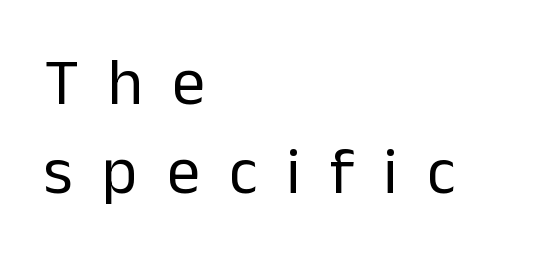
{"serif": "no", "italic": "no", "bold": "no", "weight": "regular", "width": "normal", "stroke_contrast": "low", "x_height": "medium", "monospaced": "no", "underline": "no", "align": "left", "line_spacing": "normal", "line_spacing_ratio": 1.35, "letter_spacing": "wide", "letter_spacing_em": 0.44, "glyph_px": 66}
